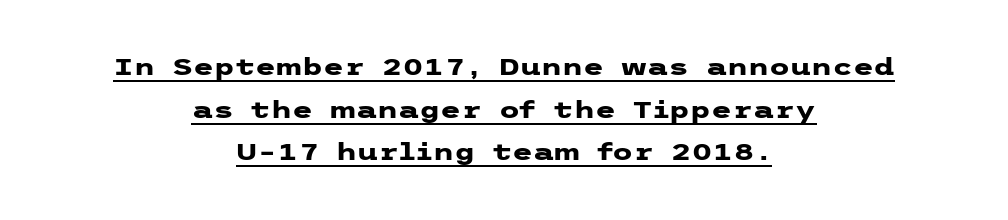
Emphasis by weight is at full strength: bold. Nothing unusual about the tracking: characters are spaced as the font intends. Every word sits above its own underline. Notice how the passage keeps no hard edge, just a central spine. Designer's note — italics off, roman on.
